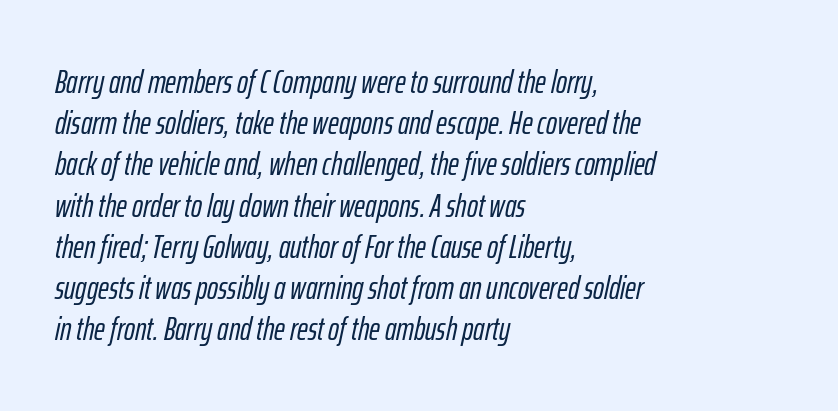
{"italic": "yes", "lean": "right", "slant_degrees": 12, "width": "condensed", "stroke_contrast": "low", "x_height": "medium", "monospaced": "no", "underline": "no", "align": "left", "line_spacing": "normal", "line_spacing_ratio": 1.25, "letter_spacing": "normal", "letter_spacing_em": 0.0, "glyph_px": 33}
